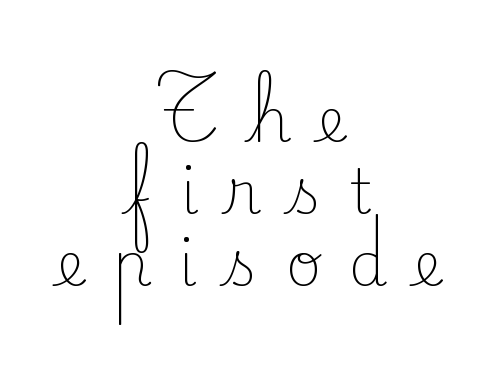
Q: Is the text bold? A: No.
Q: Is the text italic (slanted)? A: No, it is upright.
Q: Is the typeface a serif or a sans-serif typeface? A: Serif.
Q: Is the text underlined? A: No.
Q: How is the paragraph aligned? A: Centered.
Q: Is the spacing between letters normal or unusually wide? A: Unusually wide.
Q: Width (condensed, normal, or wide)? A: Normal.
Q: Stroke contrast? A: Low.
Q: x-height? A: Small.
Q: Monospaced? A: No.
